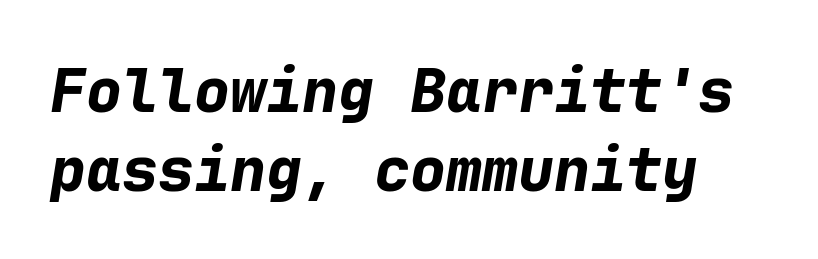
Q: Is the text bold? A: Yes.
Q: Is the text italic (slanted)? A: Yes, it leans right by about 9 degrees.
Q: Is the text underlined? A: No.
Q: Is the spacing between letters normal or unusually wide? A: Normal.
Q: Is the spacing between lines tight, normal or loose? A: Normal.
Q: Width (condensed, normal, or wide)? A: Normal.
Q: Stroke contrast? A: Low.
Q: x-height? A: Medium.
Q: Monospaced? A: Yes.
